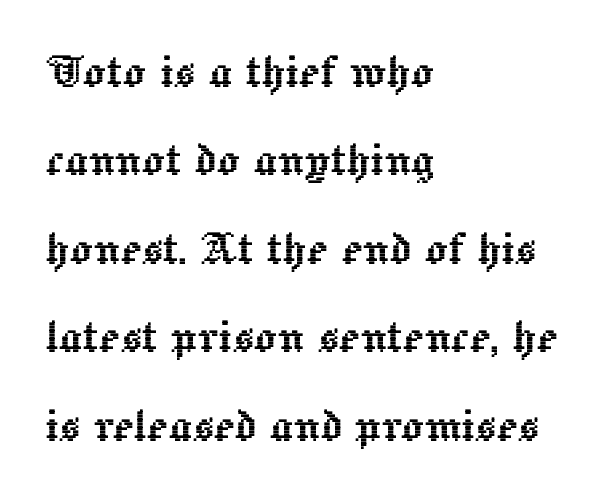
Interline gaps are of average width in this sample. This sample has the flowing, uneven cadence of proportional lettering. Unmarked baselines from the first word to the last. Words appear dense and cohesive because spacing is normal. Where is the straight margin? On the left.
